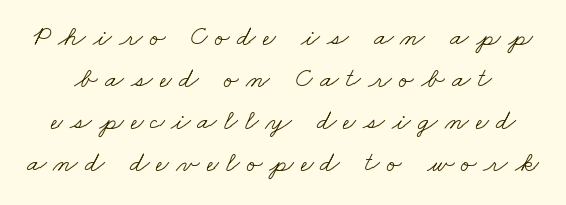
The image shows 28 px light, wide serif type; set normal line spacing (1.5x), unusually wide letter spacing (+0.25 em), not underlined; low stroke contrast and a small x-height.
